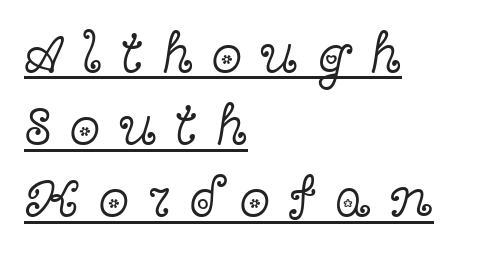
The passage shown is not bold in any degree. Type style note: has serifs. The letters stand straight up with perfectly vertical stems. Proportional: the letters do not fall into vertical columns. This sample is left-justified, so line endings fall wherever the words run out. Here the glyphs are tracked loosely, breaking word shapes into spaced letters.
